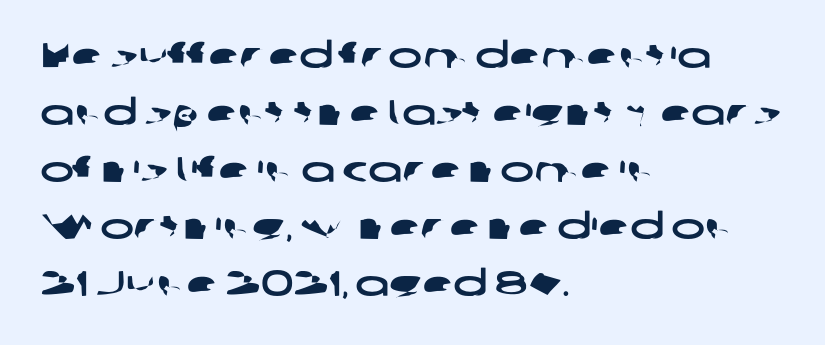
The image shows 36 px wide sans-serif type; set left-aligned, normal line spacing (1.58x), normal letter spacing, not underlined; low stroke contrast and a medium x-height.
